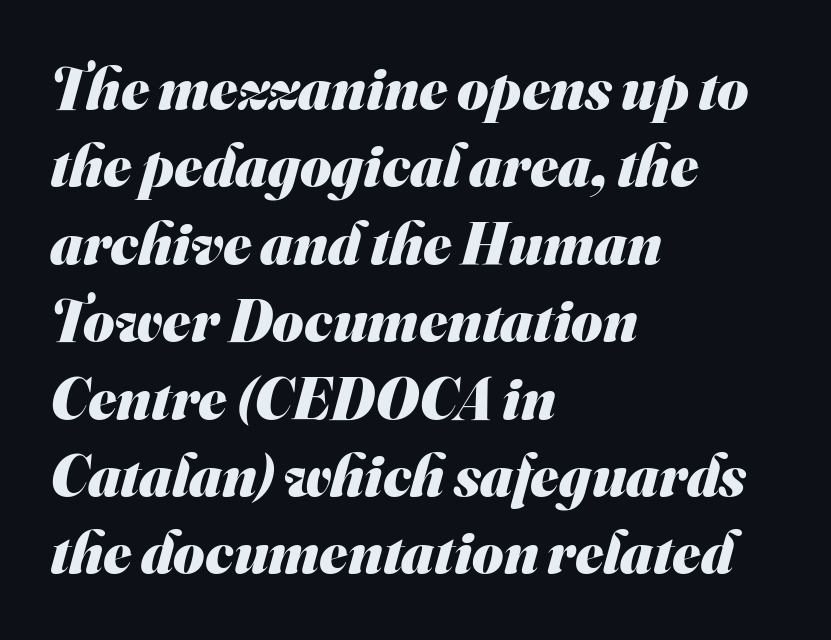
The image shows 60 px heavy sans-serif type; set left-aligned, normal line spacing (1.29x), normal letter spacing, not underlined; medium stroke contrast and a small x-height.
